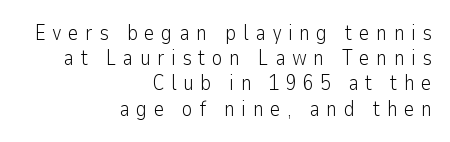
Q: Is the text bold? A: No.
Q: Is the text italic (slanted)? A: No, it is upright.
Q: Is the text underlined? A: No.
Q: How is the paragraph aligned? A: Right-aligned.
Q: Is the spacing between letters normal or unusually wide? A: Unusually wide.
